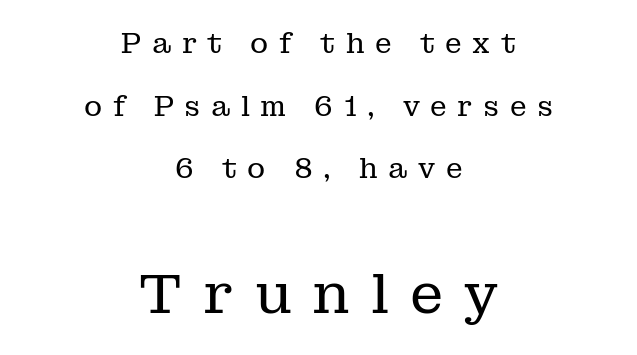
Vertical stems look standard width or narrower in stroke. Character widths vary here, with narrow letters taking less room than wide ones. Observe the wide spacing: letters keep a clear distance from each other. This sample uses an upright cut, with every glyph sitting square on the baseline. The vertical gap from one line to the next is large.
